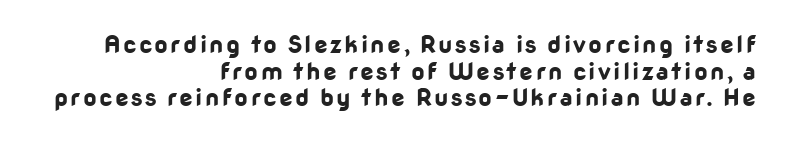
Q: Is the text bold? A: Yes.
Q: Is the text italic (slanted)? A: No, it is upright.
Q: Is the text underlined? A: No.
Q: How is the paragraph aligned? A: Right-aligned.
Q: Is the spacing between lines tight, normal or loose? A: Tight.
